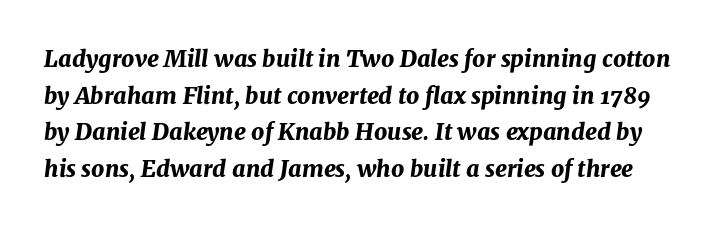
The image shows 23 px bold type, italic (leaning right); set normal line spacing (1.59x), normal letter spacing, not underlined.
